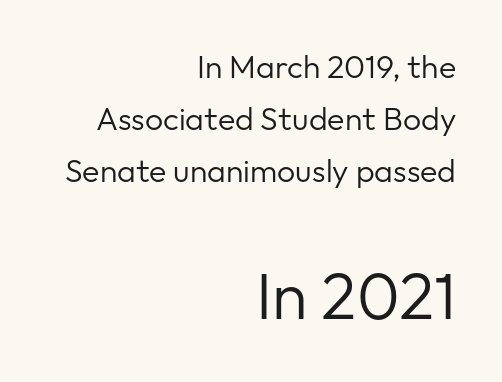
Q: Is the text bold? A: No.
Q: Is the text italic (slanted)? A: No, it is upright.
Q: Is the typeface a serif or a sans-serif typeface? A: Sans-serif.
Q: Is the text underlined? A: No.
Q: How is the paragraph aligned? A: Right-aligned.
Q: Is the spacing between letters normal or unusually wide? A: Normal.
Q: Is the spacing between lines tight, normal or loose? A: Normal.
Q: Which block of text is set in a larger size, the first (top) or the second (bottom)? A: The second (bottom) one.
Q: Width (condensed, normal, or wide)? A: Normal.
Q: Stroke contrast? A: Low.
Q: x-height? A: Medium.
Q: Monospaced? A: No.
